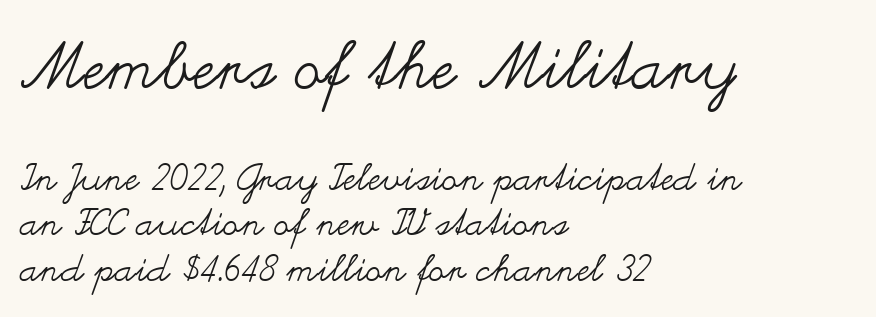
A bare baseline throughout the passage. This reads as an unemphasized weight, regular at the heaviest. A typesetter would call this zero additional tracking. Which chunk is bigger? The first one — the top block dwarfs the bottom. Notice how the passage keeps a crisp vertical edge on the left only.
